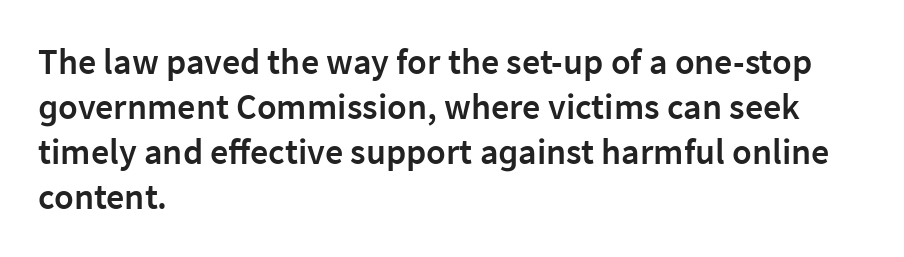
The image shows 36 px semibold sans-serif type, upright; set left-aligned, normal line spacing (1.25x), normal letter spacing, not underlined; low stroke contrast and a medium x-height.
